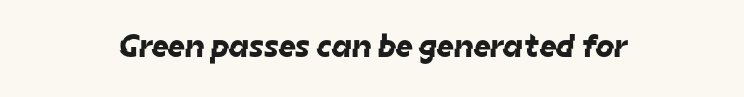
Q: Is the typeface a serif or a sans-serif typeface? A: Sans-serif.
Q: Is the text underlined? A: No.
Q: How is the paragraph aligned? A: Centered.
Q: Is the spacing between letters normal or unusually wide? A: Normal.
Q: Width (condensed, normal, or wide)? A: Normal.
Q: Stroke contrast? A: Low.
Q: x-height? A: Medium.
Q: Monospaced? A: No.
